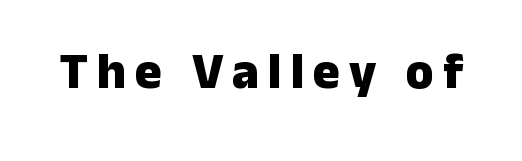
The image shows 51 px heavy sans-serif type, upright; set not underlined; low stroke contrast and a medium x-height.
